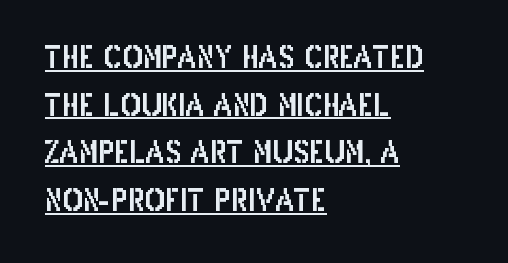
{"serif": "no", "italic": "no", "width": "condensed", "stroke_contrast": "low", "x_height": "large", "monospaced": "no", "underline": "yes", "align": "left", "line_spacing": "normal", "line_spacing_ratio": 1.59, "letter_spacing": "normal", "letter_spacing_em": 0.0, "glyph_px": 30}
